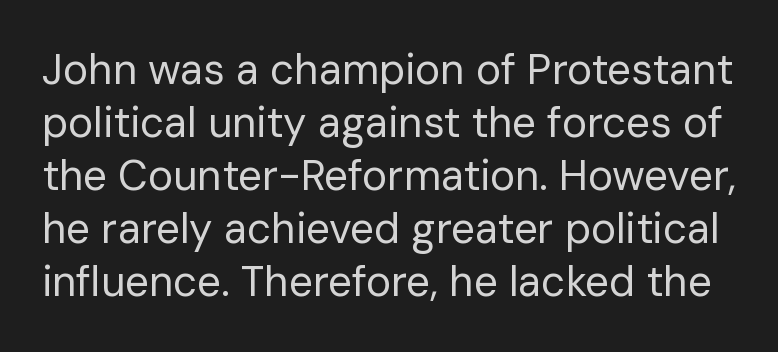
The image shows 42 px regular-weight sans-serif type, upright; set normal line spacing (1.26x), normal letter spacing, not underlined; low stroke contrast and a medium x-height.
